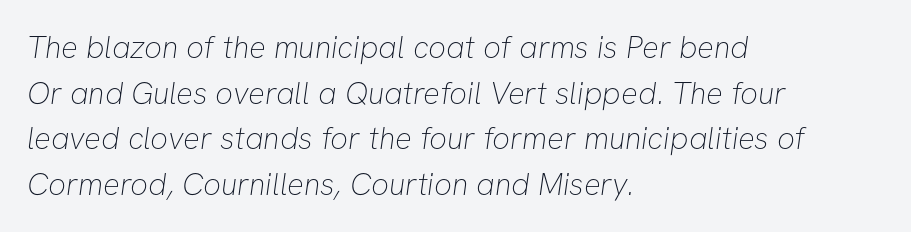
The image shows 31 px thin sans-serif type; set left-aligned, normal line spacing (1.47x), normal letter spacing, not underlined; low stroke contrast and a medium x-height.
